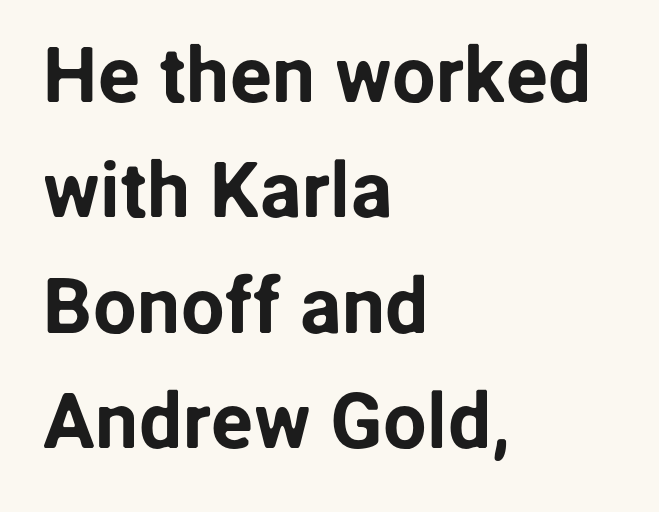
{"serif": "no", "italic": "no", "width": "normal", "stroke_contrast": "low", "x_height": "medium", "monospaced": "no", "underline": "no", "align": "left", "line_spacing": "normal", "line_spacing_ratio": 1.48, "letter_spacing": "normal", "letter_spacing_em": 0.0, "glyph_px": 78}
